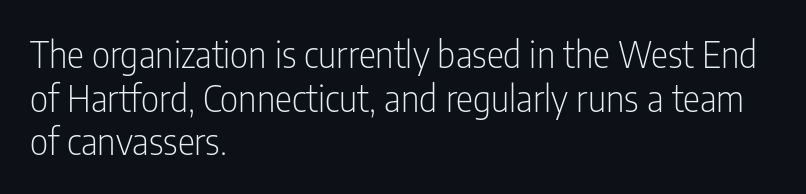
No heavy texture on the line: the type isn't bold. This sample has the flowing, uneven cadence of proportional lettering. This sample uses an upright cut, with every glyph sitting square on the baseline. What kind of face is this? One without serifs — a sans. A bare baseline throughout the passage.
